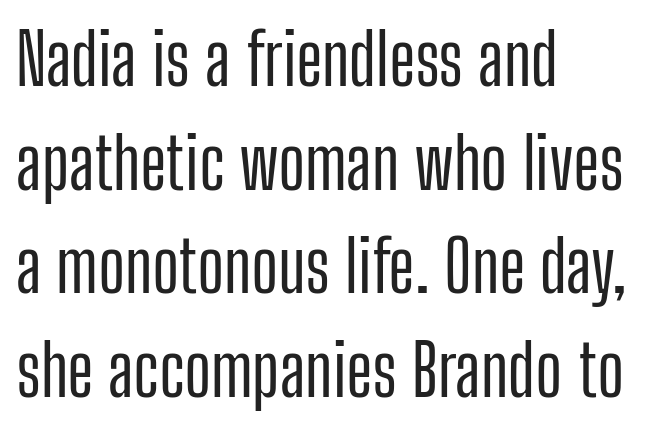
Q: Is the text italic (slanted)? A: No, it is upright.
Q: Is the typeface a serif or a sans-serif typeface? A: Sans-serif.
Q: Is the text underlined? A: No.
Q: How is the paragraph aligned? A: Left-aligned.
Q: Is the spacing between letters normal or unusually wide? A: Normal.
Q: Is the spacing between lines tight, normal or loose? A: Normal.
Q: Width (condensed, normal, or wide)? A: Condensed.
Q: Stroke contrast? A: Low.
Q: x-height? A: Medium.
Q: Monospaced? A: No.
